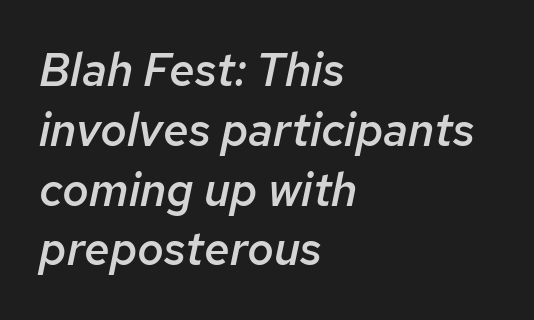
{"italic": "yes", "lean": "right", "slant_degrees": 12, "bold": "semi", "weight": "semibold", "width": "normal", "stroke_contrast": "low", "x_height": "medium", "monospaced": "no", "underline": "no", "align": "left", "line_spacing": "normal", "line_spacing_ratio": 1.3, "letter_spacing": "normal", "letter_spacing_em": 0.0, "glyph_px": 46}
